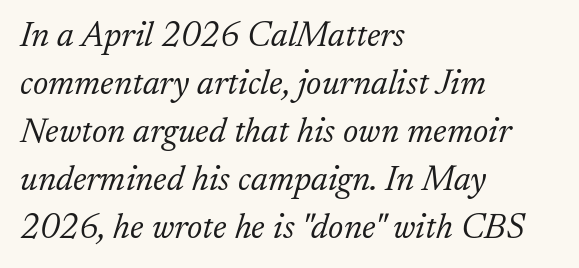
The image shows 35 px light serif type, italic (leaning right); set left-aligned, normal line spacing (1.37x), normal letter spacing, not underlined; low stroke contrast and a small x-height.
